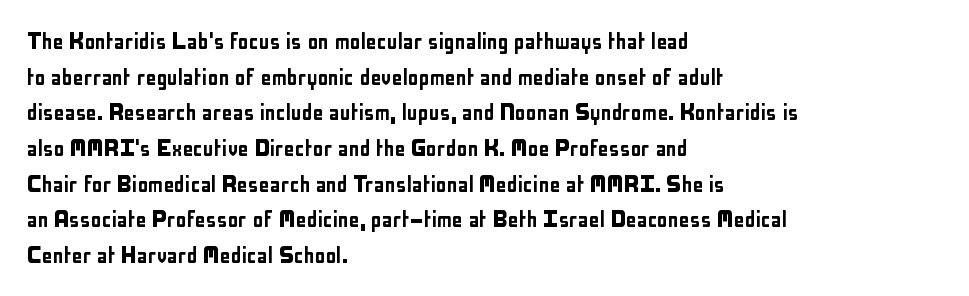
{"italic": "no", "underline": "no", "align": "left", "line_spacing": "normal", "line_spacing_ratio": 1.32, "letter_spacing": "normal", "letter_spacing_em": 0.0, "glyph_px": 27}
